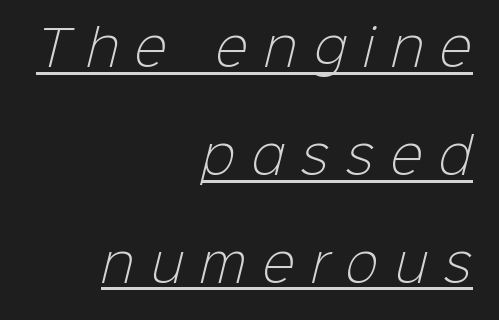
The image shows 49 px light sans-serif type; set right-aligned, loose line spacing (2.2x), unusually wide letter spacing (+0.34 em), underlined; low stroke contrast and a medium x-height.
